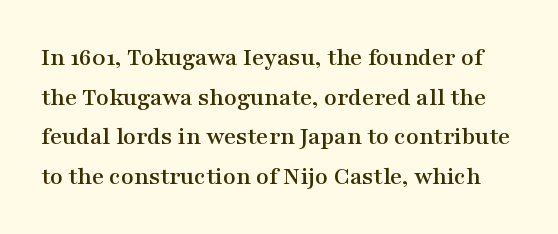
The image shows 26 px text type, upright; set normal line spacing (1.52x), normal letter spacing, not underlined.
